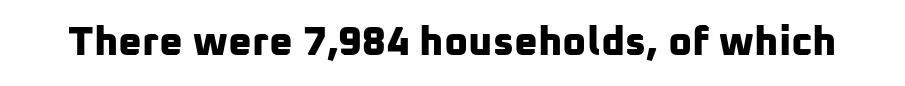
{"serif": "no", "bold": "yes", "weight": "bold", "width": "normal", "stroke_contrast": "low", "x_height": "medium", "monospaced": "no", "underline": "no", "letter_spacing": "normal", "letter_spacing_em": 0.0, "glyph_px": 41}
